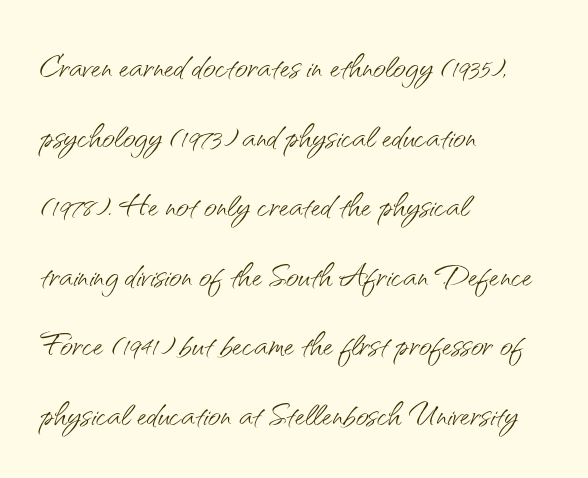
{"serif": "no", "bold": "no", "weight": "light", "width": "normal", "stroke_contrast": "medium", "x_height": "small", "monospaced": "no", "underline": "no", "align": "left", "line_spacing": "normal", "line_spacing_ratio": 1.58, "letter_spacing": "normal", "letter_spacing_em": 0.0, "glyph_px": 44}
